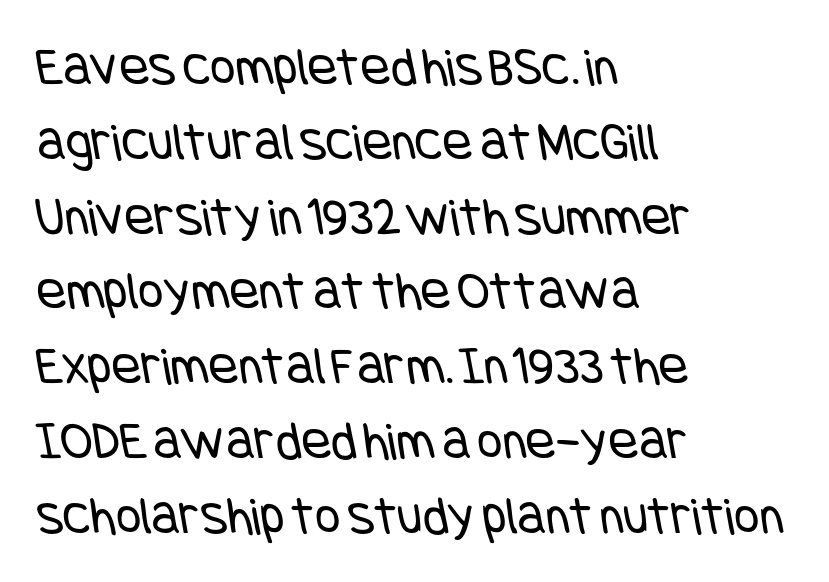
The image shows 55 px regular-weight, condensed sans-serif type; set left-aligned, normal line spacing (1.36x), normal letter spacing, not underlined; low stroke contrast and a large x-height.
